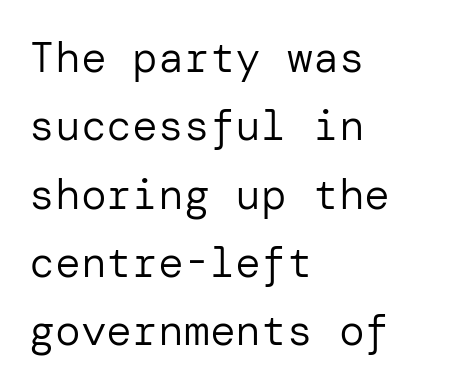
The image shows 43 px regular-weight sans-serif type, upright; set left-aligned, normal line spacing (1.59x), normal letter spacing, not underlined; low stroke contrast and a medium x-height.
